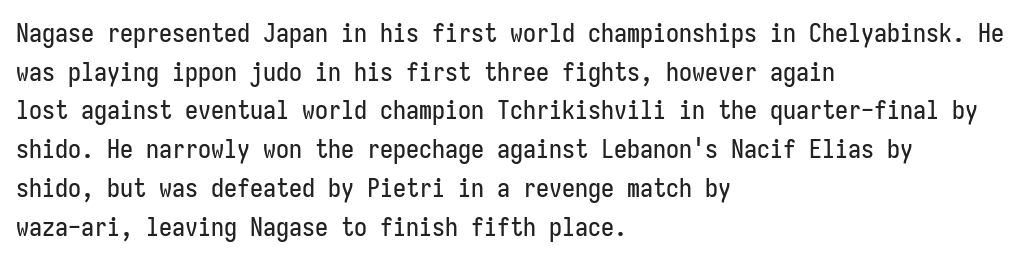
If you measured baseline to baseline, you'd find a middling distance. The line texture is even and compact thanks to regular tracking. Descender tails drop into unmarked territory. Posture: upright roman. Horizontally, the lines are justified to the leading edge only.
